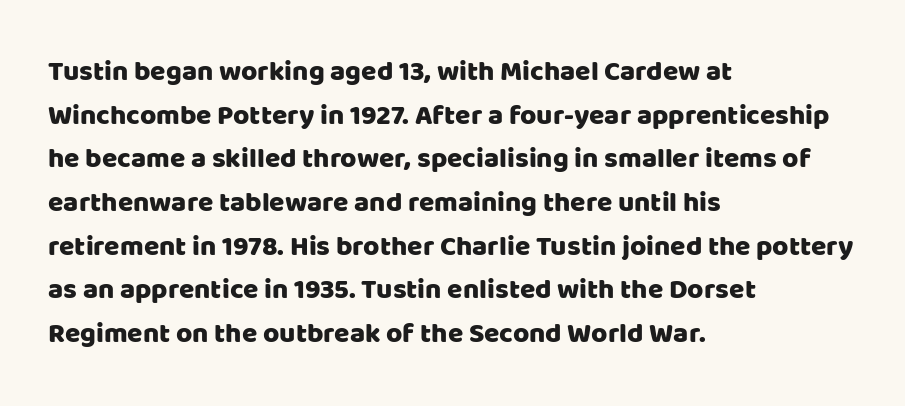
The image shows 28 px sans-serif type, upright; set left-aligned, normal line spacing (1.56x), normal letter spacing, not underlined; low stroke contrast and a large x-height.
